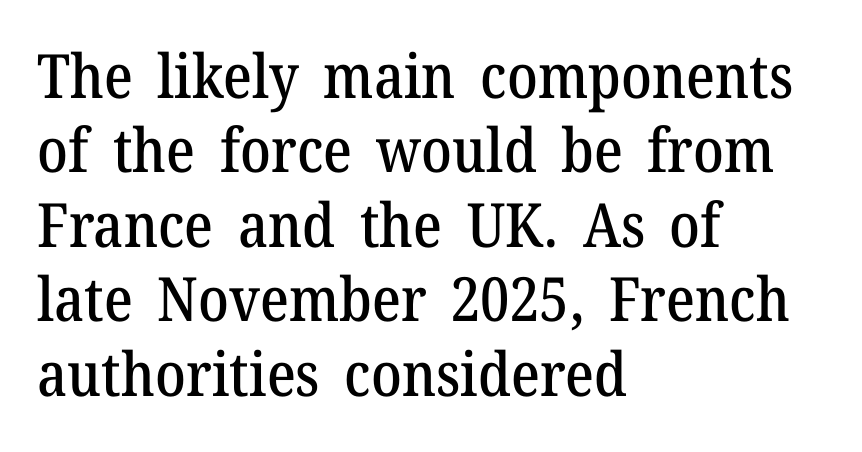
Q: Is the text italic (slanted)? A: No, it is upright.
Q: Is the typeface a serif or a sans-serif typeface? A: Serif.
Q: Is the text underlined? A: No.
Q: How is the paragraph aligned? A: Left-aligned.
Q: Is the spacing between letters normal or unusually wide? A: Normal.
Q: Width (condensed, normal, or wide)? A: Normal.
Q: Stroke contrast? A: Medium.
Q: x-height? A: Medium.
Q: Monospaced? A: No.
